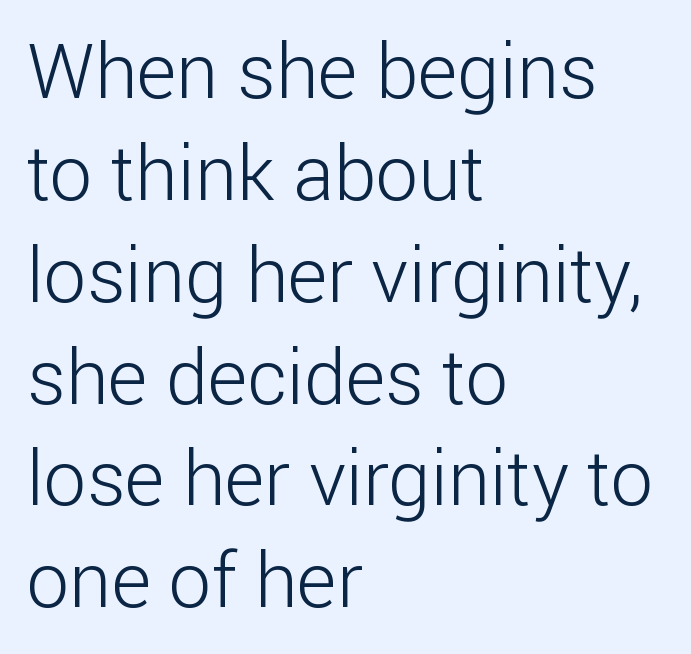
{"serif": "no", "italic": "no", "bold": "no", "weight": "light", "width": "normal", "stroke_contrast": "low", "x_height": "medium", "monospaced": "no", "underline": "no", "align": "left", "line_spacing": "normal", "line_spacing_ratio": 1.34, "letter_spacing": "normal", "letter_spacing_em": 0.0, "glyph_px": 76}
